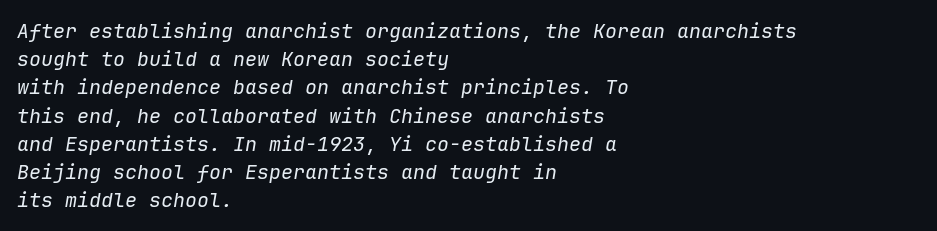
Q: Is the text bold? A: No.
Q: Is the text italic (slanted)? A: Yes, it leans right by about 9 degrees.
Q: Is the text underlined? A: No.
Q: How is the paragraph aligned? A: Left-aligned.
Q: Is the spacing between letters normal or unusually wide? A: Normal.
Q: Is the spacing between lines tight, normal or loose? A: Normal.
